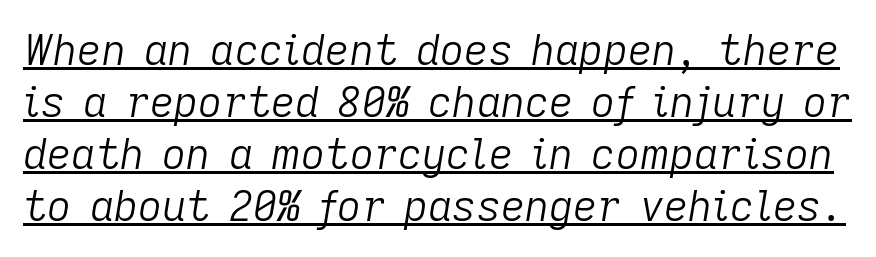
This rendering features underlined lettering. Designer's note — italics engaged. Note the varied advance widths — an 'i' is clearly narrower than an 'm'. There is no visible air inserted between adjacent glyphs. Compared with a typical body face, this is equally light or lighter still.
